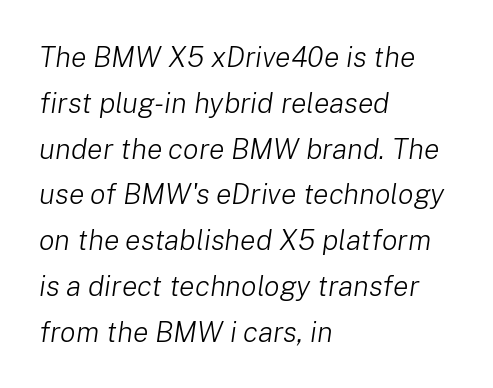
{"italic": "yes", "lean": "right", "slant_degrees": 8, "bold": "no", "weight": "light", "width": "normal", "stroke_contrast": "low", "x_height": "medium", "monospaced": "no", "underline": "no", "align": "left", "line_spacing": "normal", "line_spacing_ratio": 1.58, "letter_spacing": "normal", "letter_spacing_em": 0.0, "glyph_px": 29}
